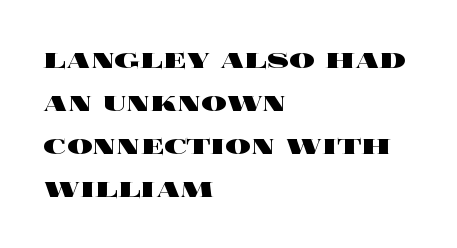
{"italic": "no", "bold": "yes", "weight": "heavy", "width": "wide", "x_height": "large", "monospaced": "no", "underline": "no", "align": "left", "line_spacing": "normal", "line_spacing_ratio": 1.34, "letter_spacing": "normal", "letter_spacing_em": 0.0, "glyph_px": 32}
